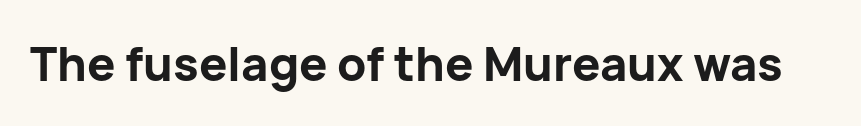
{"serif": "no", "italic": "no", "bold": "yes", "weight": "bold", "width": "normal", "stroke_contrast": "low", "x_height": "medium", "monospaced": "no", "underline": "no", "letter_spacing": "normal", "letter_spacing_em": 0.0, "glyph_px": 47}
